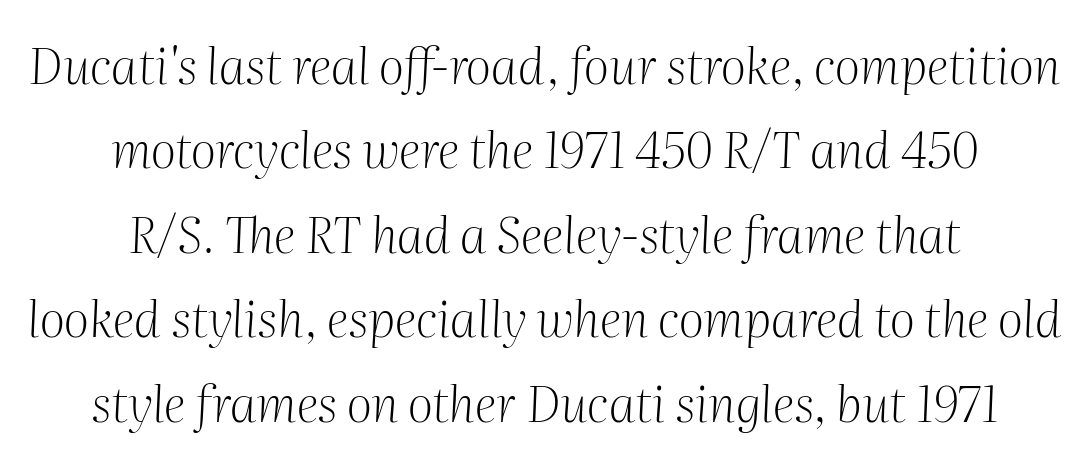
{"serif": "yes", "italic": "yes", "lean": "right", "slant_degrees": 2, "bold": "no", "weight": "light", "width": "normal", "stroke_contrast": "medium", "x_height": "medium", "monospaced": "no", "underline": "no", "align": "center", "line_spacing": "normal", "line_spacing_ratio": 1.69, "letter_spacing": "normal", "letter_spacing_em": 0.0, "glyph_px": 50}
